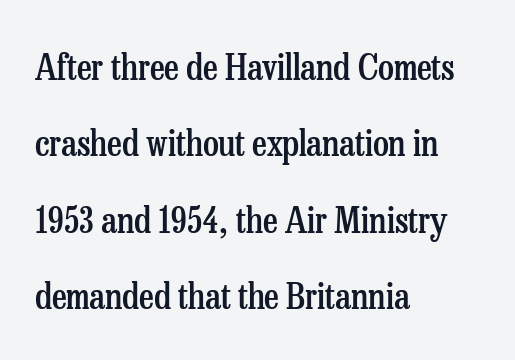
The image shows 36 px semibold, condensed serif type, upright; set left-aligned, loose line spacing (2.12x), normal letter spacing, not underlined; low stroke contrast and a medium x-height.
